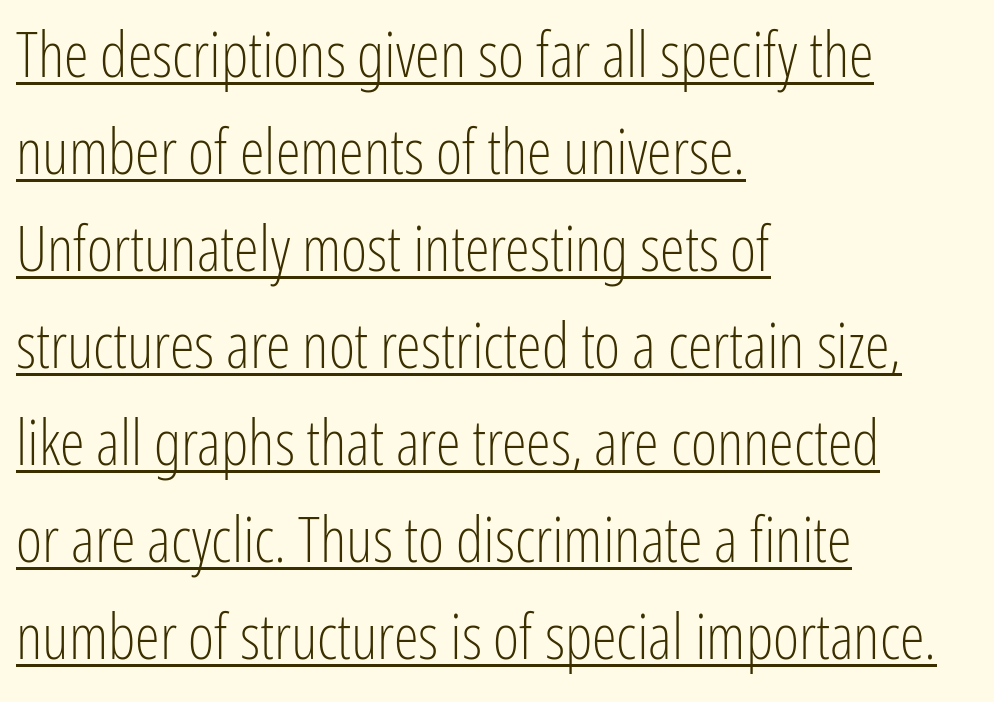
Looks like regular typesetting: each glyph gets only the width it needs. Every character sits straight up, as roman type does. The letters look calm and open, with moderate or lighter stems. Unlike a traditional serif, this face leaves its strokes unadorned. Quick note: interline space is typical. Quick note: underline on.
